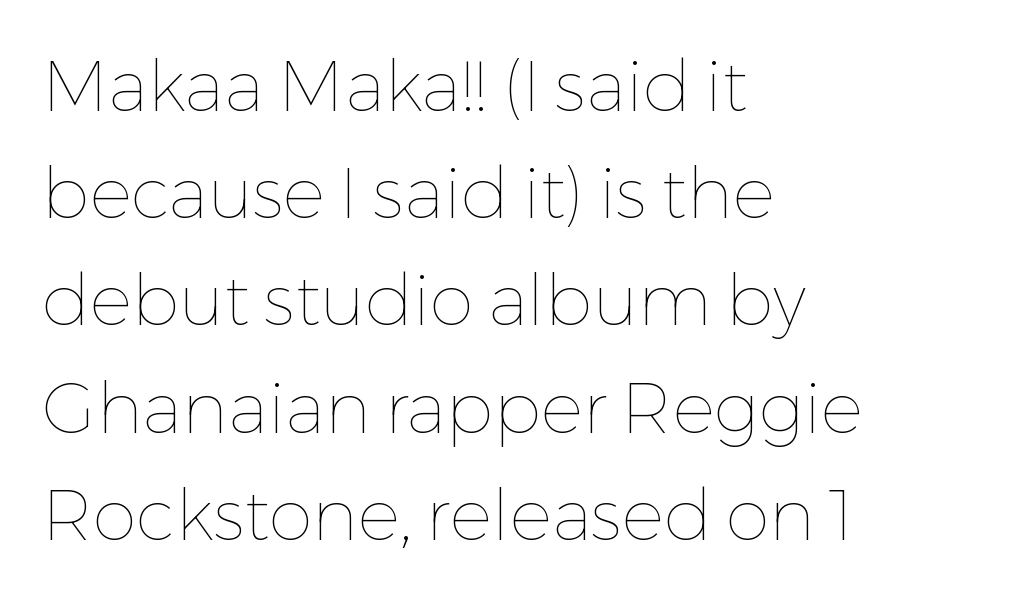
Q: Is the text bold? A: No.
Q: Is the text italic (slanted)? A: No, it is upright.
Q: Is the text underlined? A: No.
Q: How is the paragraph aligned? A: Left-aligned.
Q: Is the spacing between letters normal or unusually wide? A: Normal.
Q: Is the spacing between lines tight, normal or loose? A: Normal.
Q: Width (condensed, normal, or wide)? A: Normal.
Q: Stroke contrast? A: Low.
Q: x-height? A: Medium.
Q: Monospaced? A: No.
